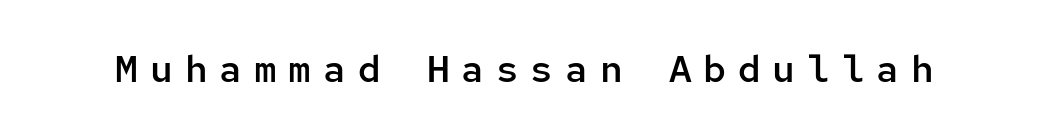
{"serif": "no", "italic": "no", "bold": "semi", "weight": "semibold", "width": "normal", "stroke_contrast": "low", "x_height": "medium", "monospaced": "yes", "underline": "no", "letter_spacing": "wide", "letter_spacing_em": 0.31, "glyph_px": 38}
